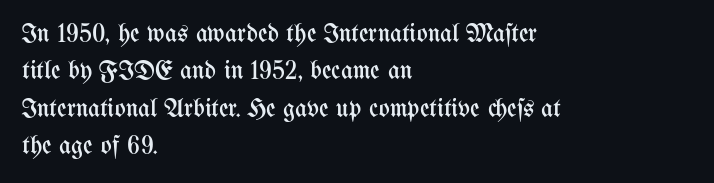
Q: Is the text bold? A: No.
Q: Is the text italic (slanted)? A: No, it is upright.
Q: Is the text underlined? A: No.
Q: How is the paragraph aligned? A: Left-aligned.
Q: Is the spacing between letters normal or unusually wide? A: Normal.
Q: Is the spacing between lines tight, normal or loose? A: Normal.
